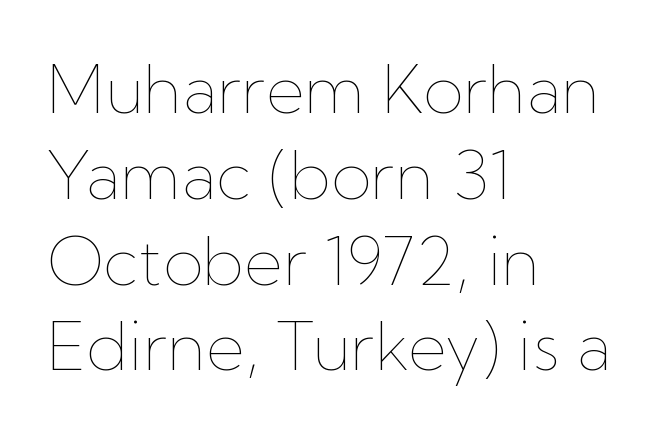
The image shows 66 px thin type, upright; set left-aligned, normal line spacing (1.3x), normal letter spacing, not underlined; low stroke contrast and a medium x-height.
